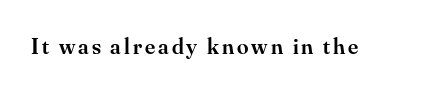
Q: Is the text bold? A: Semi-bold.
Q: Is the text italic (slanted)? A: No, it is upright.
Q: Is the text underlined? A: No.
